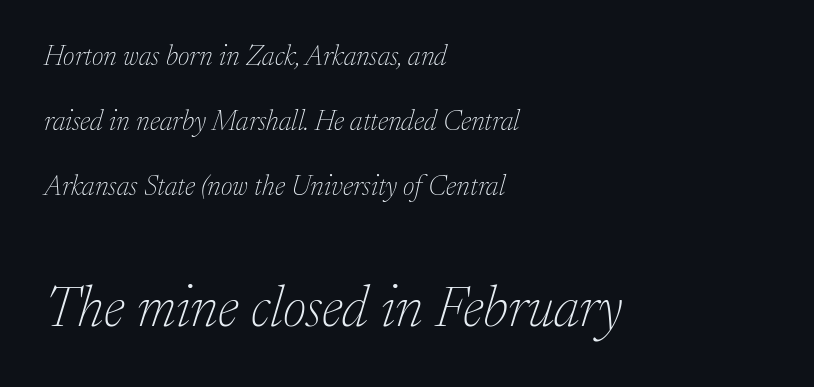
Weight: regular or lighter. The letters are slanted; this is an italic face. The paragraph shown leans on its left margin. Is this a fixed-width face? No — the glyphs have proportional, varying widths. Unmarked baselines from the first word to the last.
